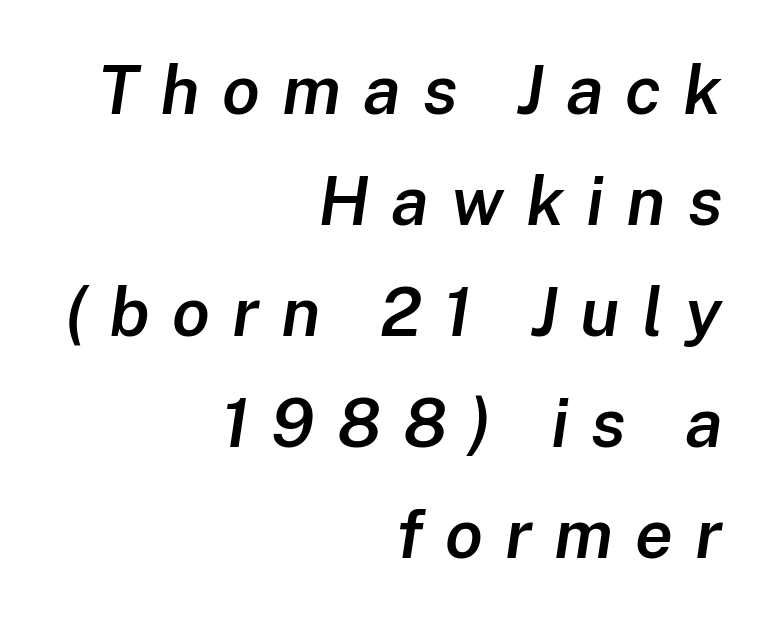
The image shows 69 px semibold type, italic (leaning right); set right-aligned, normal line spacing (1.61x), unusually wide letter spacing (+0.32 em), not underlined; low stroke contrast and a medium x-height.
